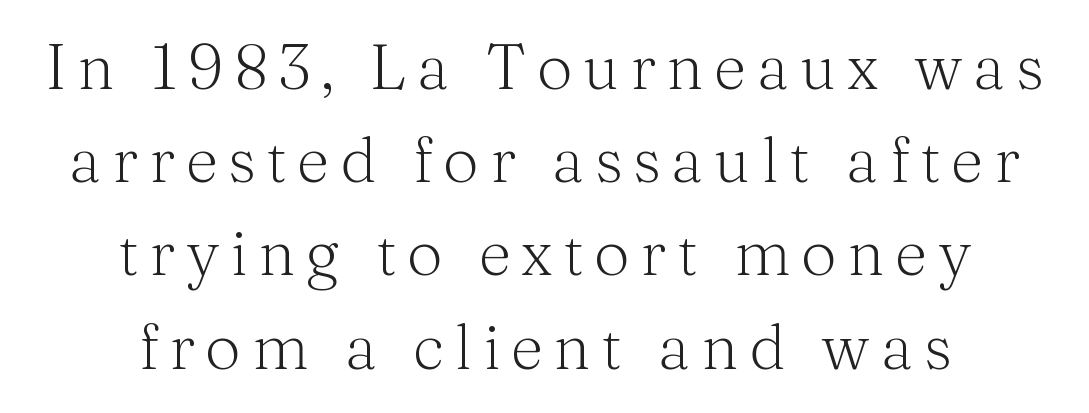
The compositor balanced each line on the midline. Vertical spacing — default. No chunkiness to these letters — they're not bold. Is there any slant? The stems are plumb. Rule under the text: the space is simply empty.
